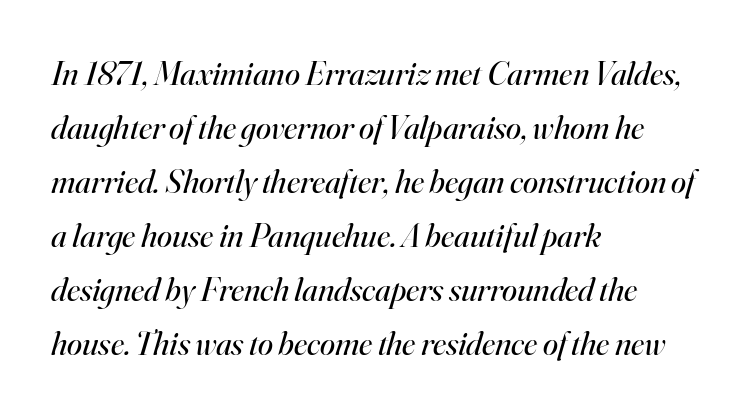
{"serif": "yes", "italic": "yes", "lean": "right", "slant_degrees": 16, "bold": "no", "weight": "regular", "width": "normal", "stroke_contrast": "high", "x_height": "small", "monospaced": "no", "underline": "no", "align": "left", "line_spacing": "normal", "line_spacing_ratio": 1.59, "letter_spacing": "normal", "letter_spacing_em": 0.0, "glyph_px": 34}
